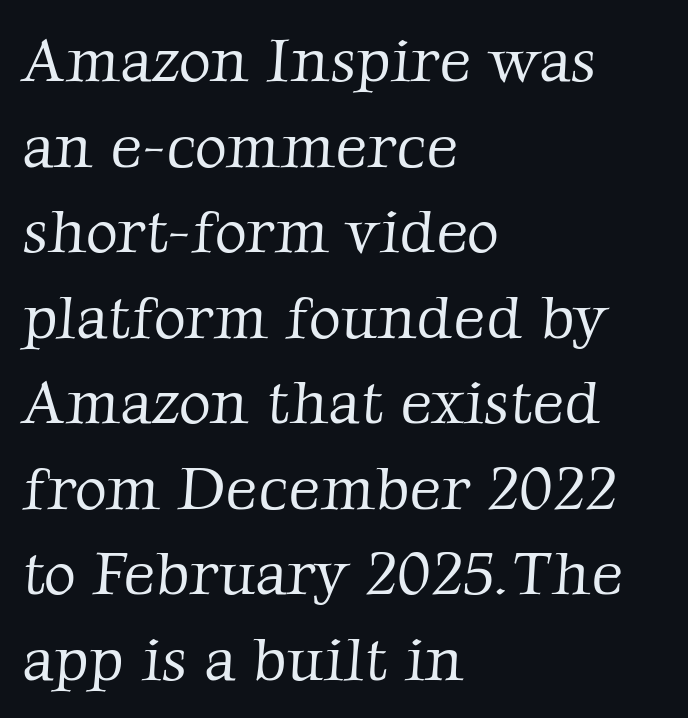
Q: Is the text bold? A: No.
Q: Is the typeface a serif or a sans-serif typeface? A: Serif.
Q: Is the text underlined? A: No.
Q: How is the paragraph aligned? A: Left-aligned.
Q: Is the spacing between letters normal or unusually wide? A: Normal.
Q: Is the spacing between lines tight, normal or loose? A: Normal.
Q: Width (condensed, normal, or wide)? A: Normal.
Q: Stroke contrast? A: Low.
Q: x-height? A: Medium.
Q: Monospaced? A: No.
